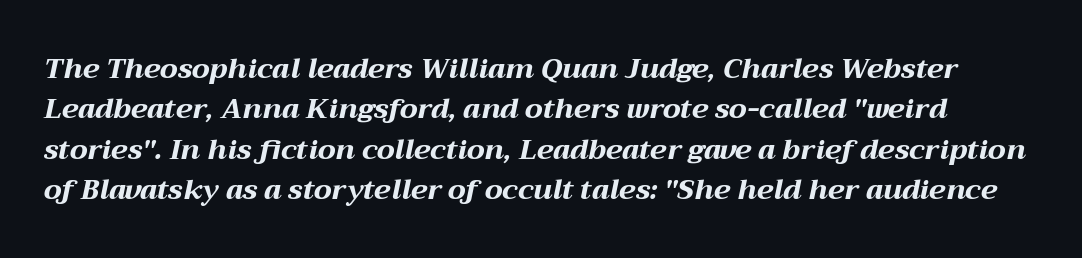
Q: Is the text bold? A: Yes.
Q: Is the text italic (slanted)? A: Yes, it leans right by about 12 degrees.
Q: Is the text underlined? A: No.
Q: Is the spacing between letters normal or unusually wide? A: Normal.
Q: Is the spacing between lines tight, normal or loose? A: Normal.
Q: Width (condensed, normal, or wide)? A: Wide.
Q: Stroke contrast? A: Medium.
Q: x-height? A: Medium.
Q: Monospaced? A: No.
